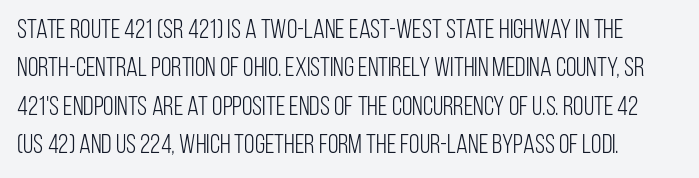
{"italic": "no", "bold": "no", "underline": "no", "line_spacing": "normal", "line_spacing_ratio": 1.42, "letter_spacing": "normal", "letter_spacing_em": 0.0, "glyph_px": 27}
